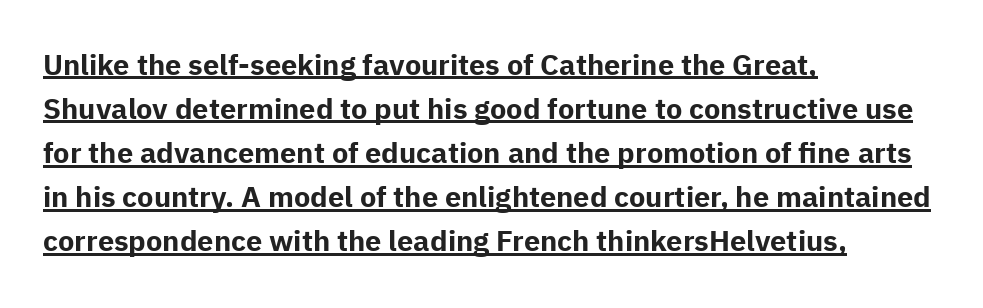
Does the copy run flush right? No — it runs flush left. A full-strength bold gives these letters their thick strokes. The sample's only ornament is a line tracing under the words. The axis of the letterforms is exactly vertical.
